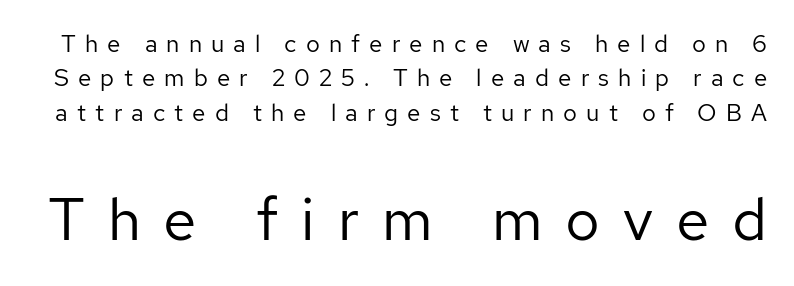
The tracking reads as deliberately expanded to a designer's eye. Ink coverage per letter is moderate at most. Here the designer chose a conventional face with non-uniform glyph widths. These lines are composed in type without serifs.
